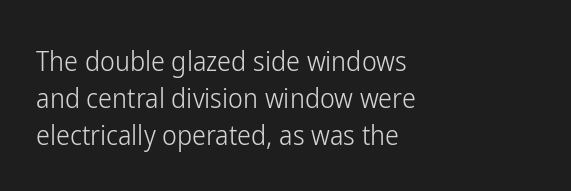
Q: Is the text bold? A: No.
Q: Is the text italic (slanted)? A: No, it is upright.
Q: Is the typeface a serif or a sans-serif typeface? A: Sans-serif.
Q: Is the text underlined? A: No.
Q: How is the paragraph aligned? A: Left-aligned.
Q: Is the spacing between letters normal or unusually wide? A: Normal.
Q: Is the spacing between lines tight, normal or loose? A: Normal.
Q: Width (condensed, normal, or wide)? A: Condensed.
Q: Stroke contrast? A: Low.
Q: x-height? A: Medium.
Q: Monospaced? A: No.
